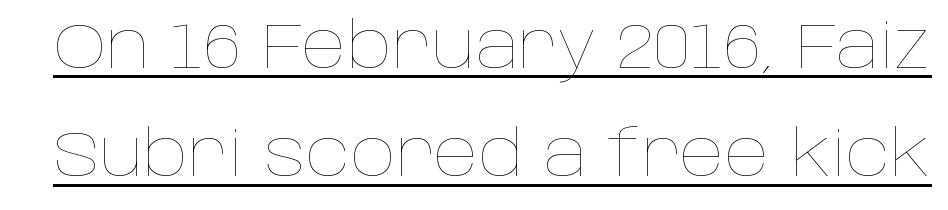
Posture: straight, roman, zero tilt. The horizontal fit of the characters is conventional and even. These lines are rendered in a variable-pitch font. Quick note: underline on. The passage shown is not bold in any degree.
